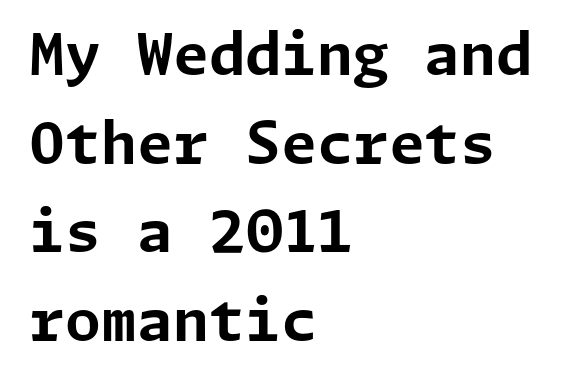
The image shows 58 px bold sans-serif type, upright; set left-aligned, normal line spacing (1.53x), normal letter spacing, not underlined; low stroke contrast and a medium x-height.
